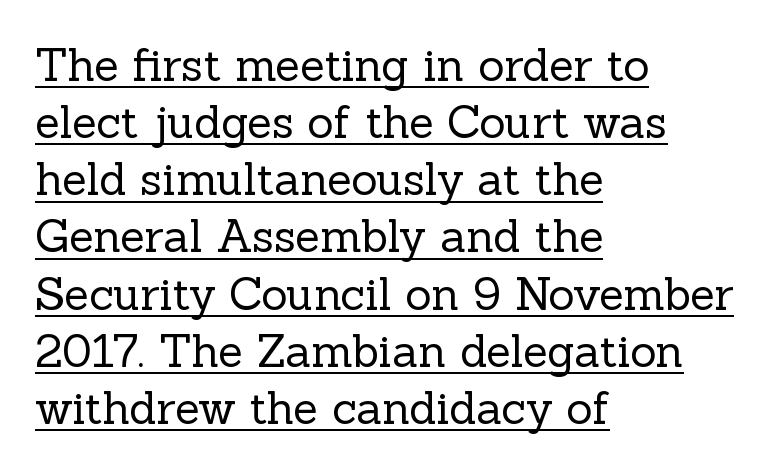
Q: Is the text bold? A: No.
Q: Is the text italic (slanted)? A: No, it is upright.
Q: Is the typeface a serif or a sans-serif typeface? A: Serif.
Q: Is the text underlined? A: Yes.
Q: How is the paragraph aligned? A: Left-aligned.
Q: Is the spacing between letters normal or unusually wide? A: Normal.
Q: Is the spacing between lines tight, normal or loose? A: Normal.
Q: Width (condensed, normal, or wide)? A: Normal.
Q: x-height? A: Medium.
Q: Monospaced? A: No.
